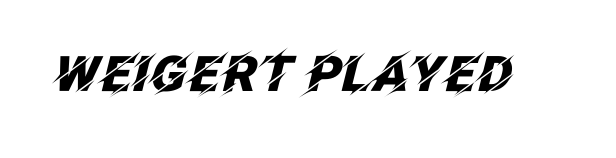
{"italic": "yes", "lean": "right", "slant_degrees": 12, "bold": "yes", "weight": "heavy", "width": "normal", "stroke_contrast": "low", "x_height": "large", "monospaced": "no", "underline": "no", "letter_spacing": "normal", "letter_spacing_em": 0.0, "glyph_px": 49}
